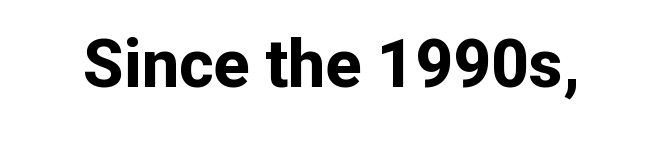
Q: Is the text bold? A: Yes.
Q: Is the text italic (slanted)? A: No, it is upright.
Q: Is the typeface a serif or a sans-serif typeface? A: Sans-serif.
Q: Is the text underlined? A: No.
Q: Is the spacing between letters normal or unusually wide? A: Normal.
Q: Width (condensed, normal, or wide)? A: Normal.
Q: Stroke contrast? A: Low.
Q: x-height? A: Medium.
Q: Monospaced? A: No.
